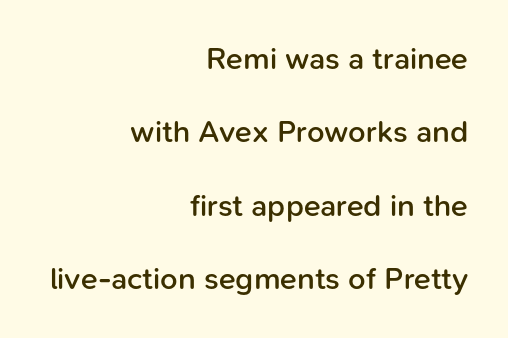
The image shows 31 px semibold sans-serif type, upright; set right-aligned, loose line spacing (2.37x), normal letter spacing, not underlined; low stroke contrast and a medium x-height.
